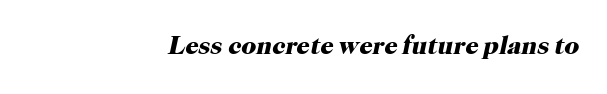
Q: Is the text bold? A: Yes.
Q: Is the text italic (slanted)? A: Yes, it leans right by about 12 degrees.
Q: Is the text underlined? A: No.
Q: How is the paragraph aligned? A: Right-aligned.
Q: Is the spacing between letters normal or unusually wide? A: Normal.
